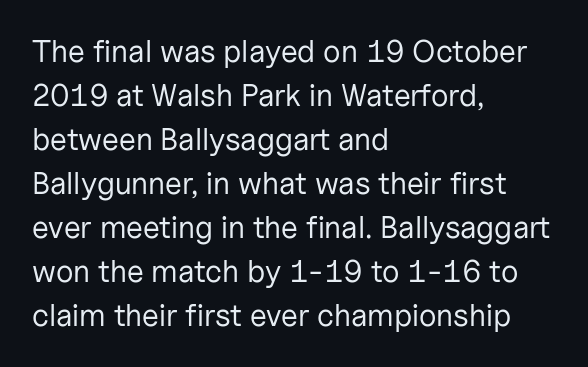
{"serif": "no", "italic": "no", "bold": "no", "weight": "regular", "width": "normal", "stroke_contrast": "low", "x_height": "medium", "monospaced": "no", "underline": "no", "align": "left", "line_spacing": "normal", "line_spacing_ratio": 1.42, "letter_spacing": "normal", "letter_spacing_em": 0.0, "glyph_px": 31}
